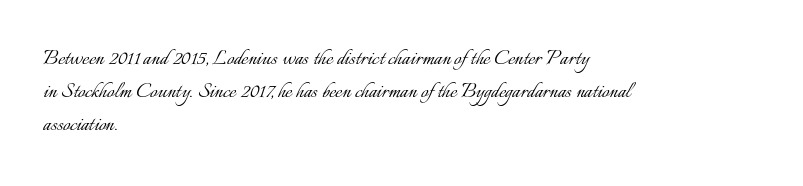
Q: Is the text bold? A: No.
Q: Is the text italic (slanted)? A: Yes.
Q: Is the text underlined? A: No.
Q: How is the paragraph aligned? A: Left-aligned.
Q: Is the spacing between letters normal or unusually wide? A: Normal.
Q: Is the spacing between lines tight, normal or loose? A: Normal.
